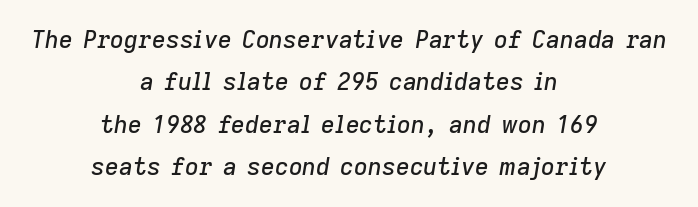
Q: Is the text italic (slanted)? A: Yes, it leans right by about 9 degrees.
Q: Is the text underlined? A: No.
Q: How is the paragraph aligned? A: Centered.
Q: Is the spacing between letters normal or unusually wide? A: Normal.
